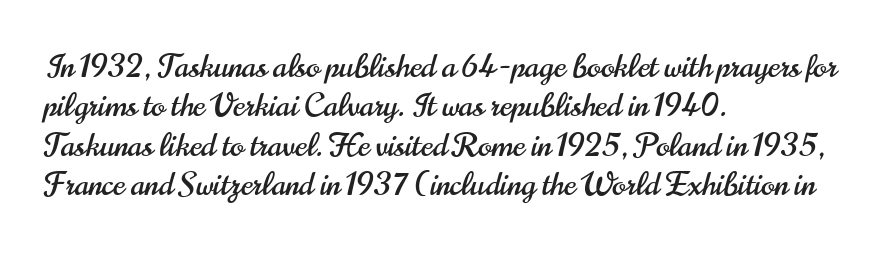
Visually the block forms a straight wall on the left and a jagged coastline on the right. The letters carry no serifs — their stems end cleanly without finishing strokes. Do the characters align in a grid? No, the font is proportional.
